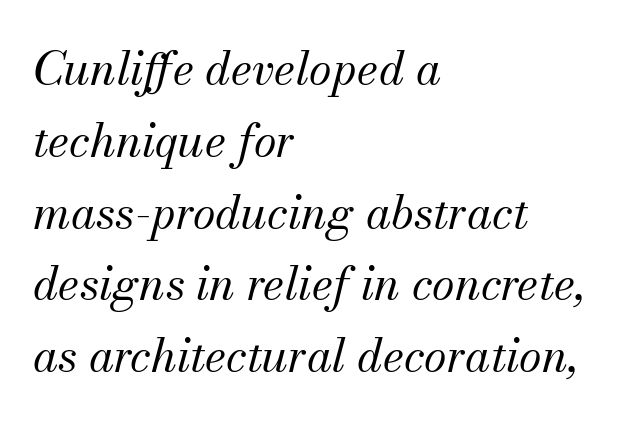
You could call the tracking neutral — neither tight nor loose. Anything drawn beneath the words? Only blank space. The passage shown is typed in a proportional face where columns would drift. Layout note: lines flush left.
